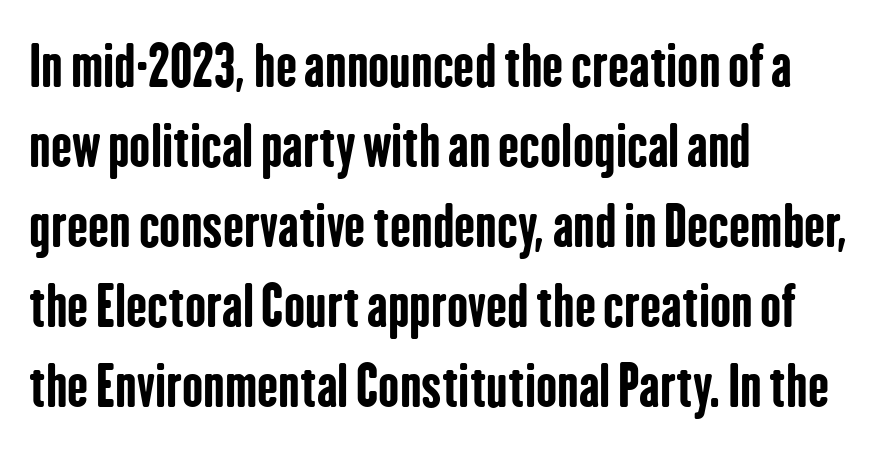
The image shows 56 px bold, condensed sans-serif type, upright; set left-aligned, normal line spacing (1.43x), normal letter spacing, not underlined; low stroke contrast and a medium x-height.
